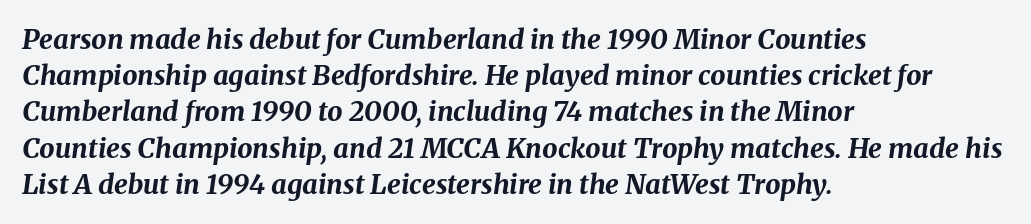
Q: Is the text bold? A: Yes.
Q: Is the text italic (slanted)? A: Yes, it leans right by about 8 degrees.
Q: Is the text underlined? A: No.
Q: How is the paragraph aligned? A: Left-aligned.
Q: Is the spacing between letters normal or unusually wide? A: Normal.
Q: Is the spacing between lines tight, normal or loose? A: Normal.
